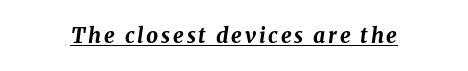
The string is rendered with underlining switched on. Is the type slanted? Yes — the strokes lean at a clear angle. What weight is shown? A full bold with thick strokes.
